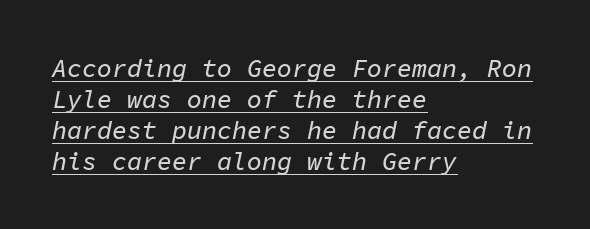
The image shows 25 px text type, italic (leaning right); set left-aligned, line spacing 1.24x, normal letter spacing, underlined.
